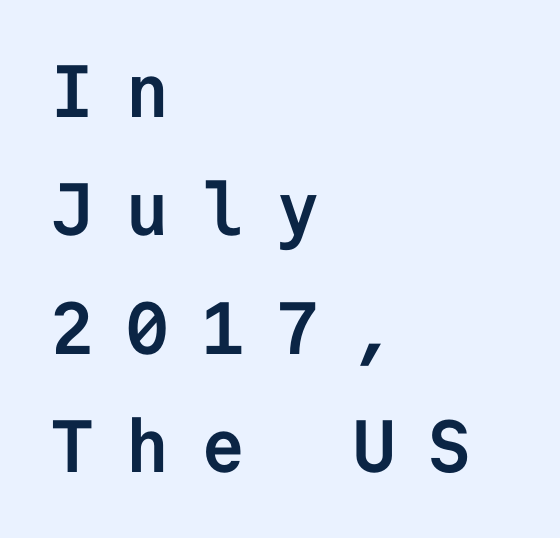
{"serif": "no", "italic": "no", "bold": "yes", "weight": "semibold", "width": "normal", "stroke_contrast": "low", "x_height": "medium", "monospaced": "yes", "underline": "no", "align": "left", "line_spacing": "normal", "line_spacing_ratio": 1.6, "letter_spacing": "wide", "letter_spacing_em": 0.42, "glyph_px": 74}
